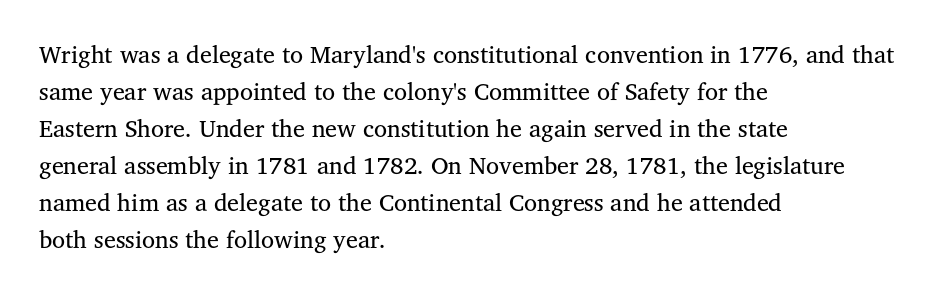
{"italic": "no", "bold": "no", "underline": "no", "align": "left", "line_spacing": "normal", "line_spacing_ratio": 1.54, "letter_spacing": "normal", "letter_spacing_em": 0.0, "glyph_px": 24}
